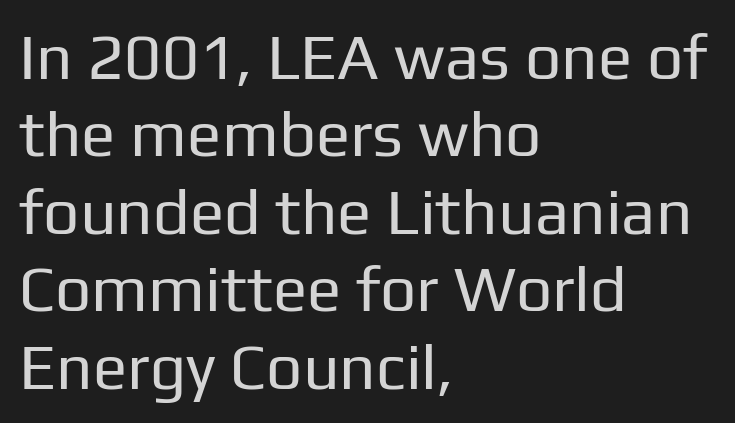
Q: Is the text bold? A: No.
Q: Is the text italic (slanted)? A: No, it is upright.
Q: Is the typeface a serif or a sans-serif typeface? A: Sans-serif.
Q: Is the text underlined? A: No.
Q: How is the paragraph aligned? A: Left-aligned.
Q: Is the spacing between letters normal or unusually wide? A: Normal.
Q: Width (condensed, normal, or wide)? A: Normal.
Q: Stroke contrast? A: Low.
Q: x-height? A: Medium.
Q: Monospaced? A: No.
